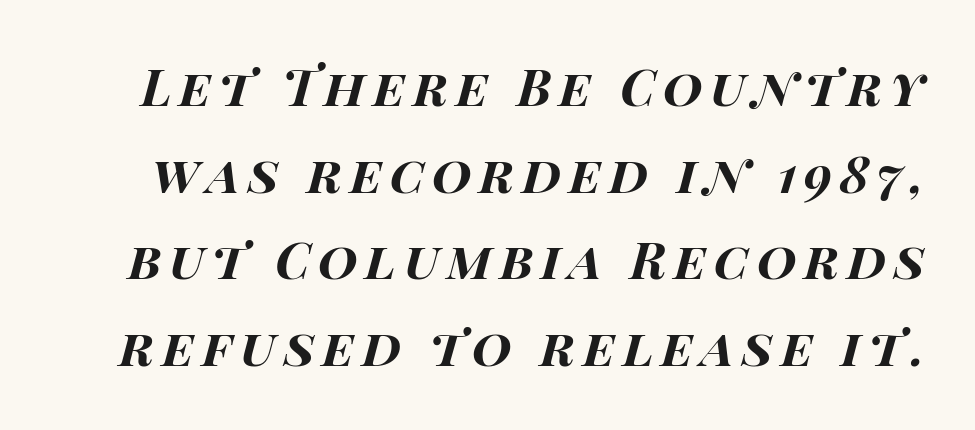
The image shows 51 px bold, wide type, italic (leaning right); set normal line spacing (1.7x), not underlined; high stroke contrast and a large x-height.
